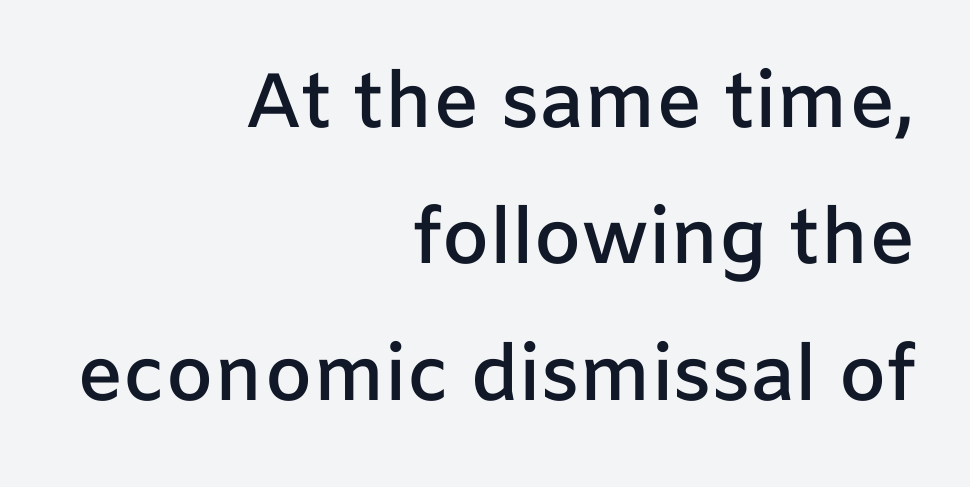
The image shows 77 px semibold sans-serif type, upright; set right-aligned, line spacing 1.77x, normal letter spacing, not underlined; low stroke contrast and a medium x-height.
